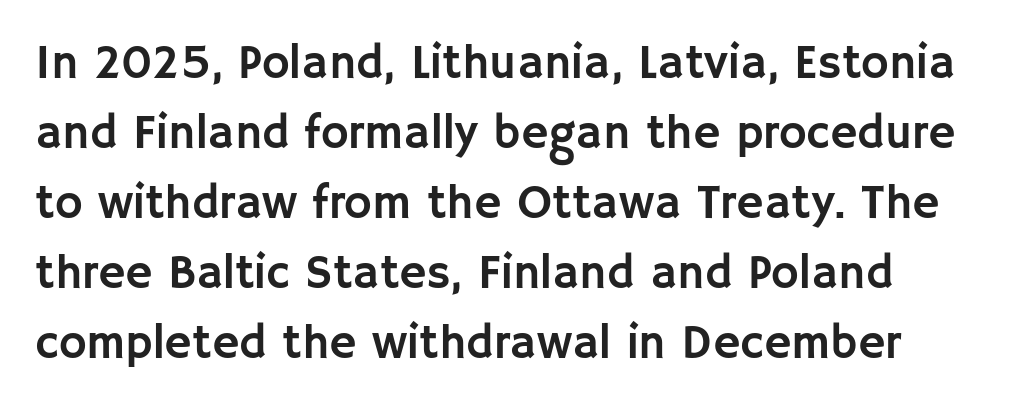
The image shows 47 px sans-serif type, upright; set normal line spacing (1.49x), normal letter spacing, not underlined; low stroke contrast and a large x-height.
